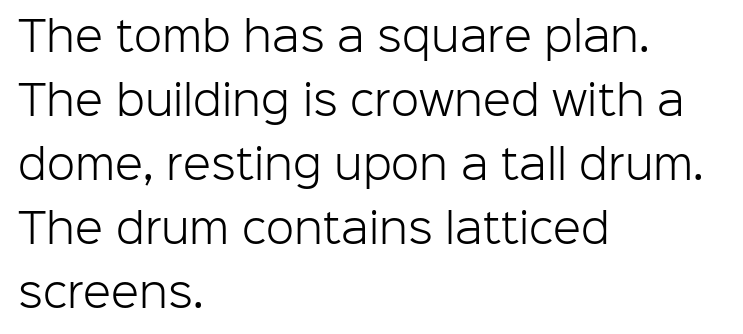
The cut favours lightness, reaching ordinary text weight at its darkest. The rendering keeps characters at their native spacing. The rag falls on the right side of this text block. The specimen omits any rule beneath the text block's lines. The rendering shows plain stroke endings on the letterforms — a sans-serif design.
